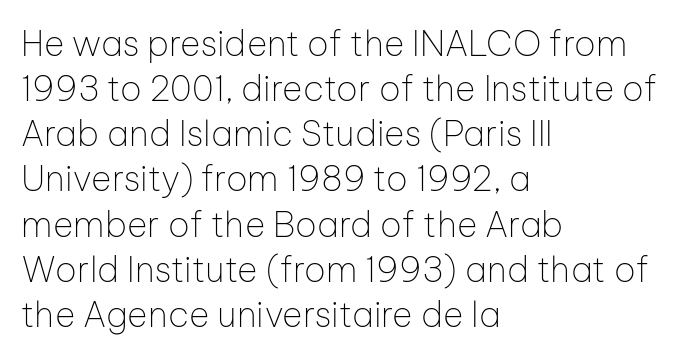
{"serif": "no", "italic": "no", "bold": "no", "weight": "thin", "width": "normal", "stroke_contrast": "low", "x_height": "medium", "monospaced": "no", "underline": "no", "align": "left", "line_spacing": "normal", "line_spacing_ratio": 1.29, "letter_spacing": "normal", "letter_spacing_em": 0.0, "glyph_px": 35}
